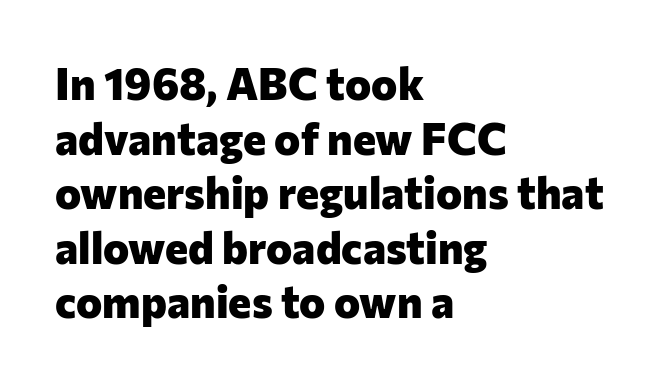
Q: Is the text bold? A: Yes.
Q: Is the text italic (slanted)? A: No, it is upright.
Q: Is the typeface a serif or a sans-serif typeface? A: Sans-serif.
Q: Is the text underlined? A: No.
Q: How is the paragraph aligned? A: Left-aligned.
Q: Is the spacing between letters normal or unusually wide? A: Normal.
Q: Width (condensed, normal, or wide)? A: Normal.
Q: Stroke contrast? A: Low.
Q: x-height? A: Medium.
Q: Monospaced? A: No.
